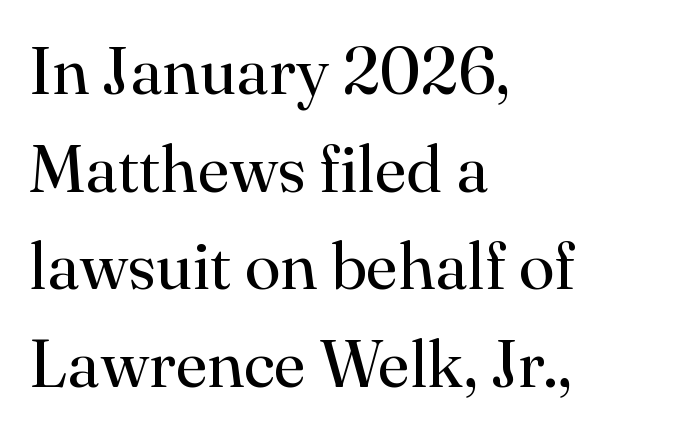
The image shows 66 px regular-weight serif type, upright; set left-aligned, normal line spacing (1.48x), normal letter spacing, not underlined; high stroke contrast and a small x-height.
